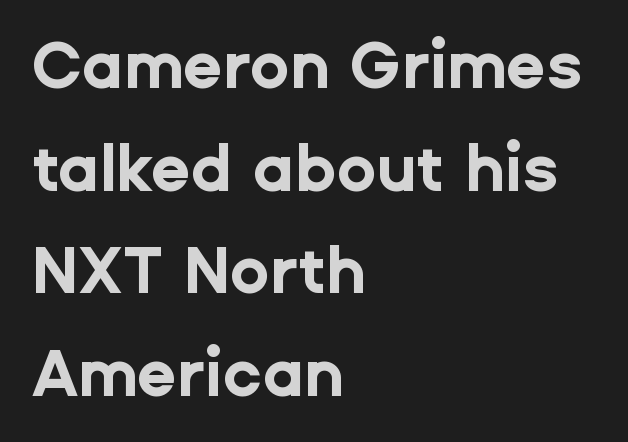
Where is the straight margin? On the left. Proportional: the letters do not fall into vertical columns. The lettering holds an erect, upright posture throughout. Has an underline been added? It has not.
